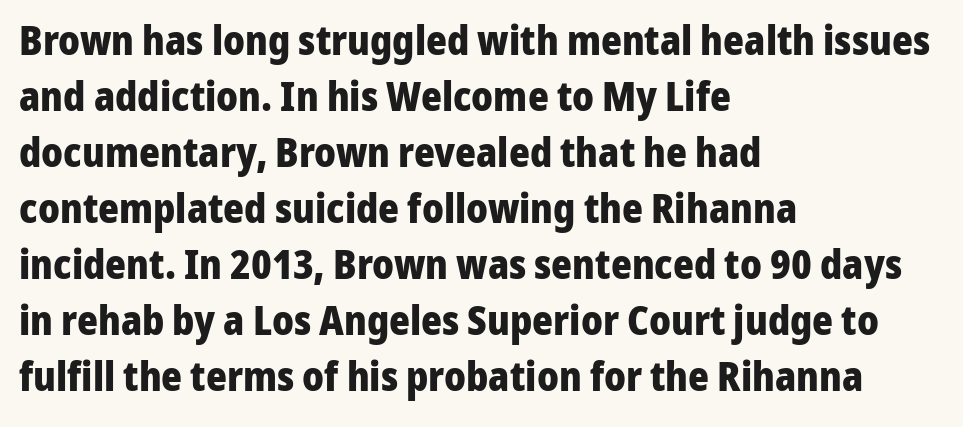
{"serif": "no", "italic": "no", "bold": "yes", "weight": "heavy", "width": "normal", "stroke_contrast": "low", "x_height": "medium", "monospaced": "no", "underline": "no", "align": "left", "line_spacing": "normal", "line_spacing_ratio": 1.4, "letter_spacing": "normal", "letter_spacing_em": 0.0, "glyph_px": 40}
